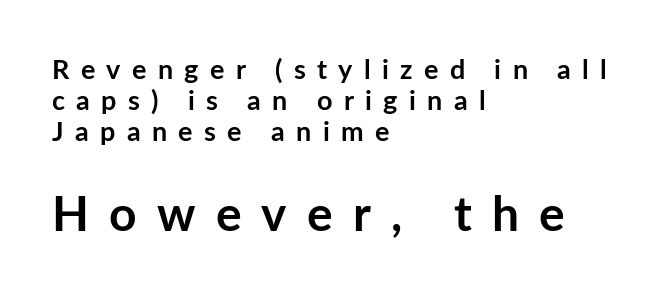
{"serif": "no", "italic": "no", "bold": "yes", "weight": "semibold", "width": "normal", "stroke_contrast": "low", "x_height": "medium", "monospaced": "no", "underline": "no", "align": "left", "line_spacing": "tight", "line_spacing_ratio": 1.14, "letter_spacing": "wide", "letter_spacing_em": 0.42, "larger_block": "second", "size_ratio": 1.78, "glyph_px": 48}
